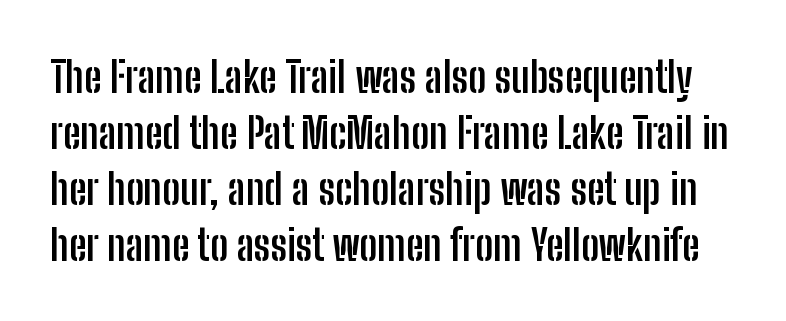
The image shows 43 px semibold, condensed sans-serif type, upright; set normal line spacing (1.3x), normal letter spacing, not underlined; low stroke contrast and a medium x-height.
